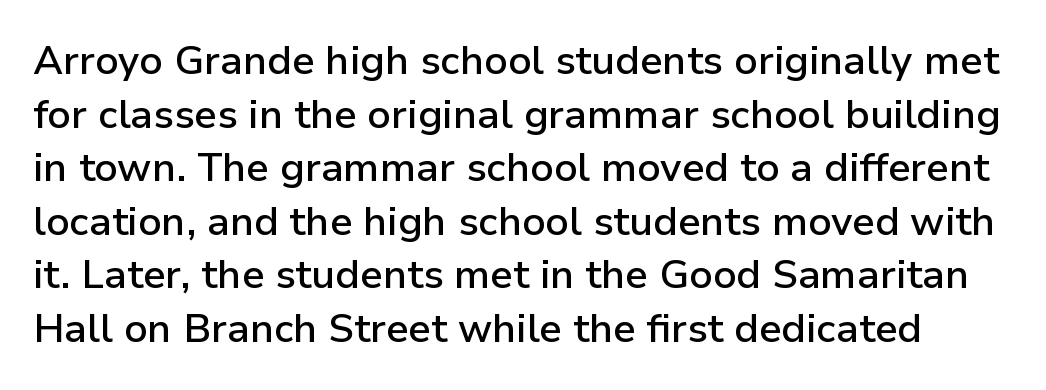
Q: Is the text bold? A: Semi-bold.
Q: Is the text italic (slanted)? A: No, it is upright.
Q: Is the typeface a serif or a sans-serif typeface? A: Sans-serif.
Q: Is the text underlined? A: No.
Q: Is the spacing between letters normal or unusually wide? A: Normal.
Q: Is the spacing between lines tight, normal or loose? A: Normal.
Q: Width (condensed, normal, or wide)? A: Normal.
Q: Stroke contrast? A: Low.
Q: x-height? A: Medium.
Q: Monospaced? A: No.
